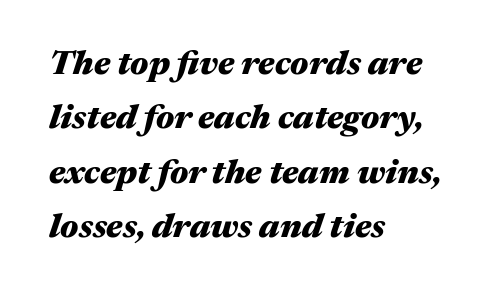
Q: Is the text bold? A: Yes.
Q: Is the text italic (slanted)? A: Yes, it leans right by about 17 degrees.
Q: Is the text underlined? A: No.
Q: How is the paragraph aligned? A: Left-aligned.
Q: Is the spacing between letters normal or unusually wide? A: Normal.
Q: Is the spacing between lines tight, normal or loose? A: Normal.
Q: Width (condensed, normal, or wide)? A: Wide.
Q: Stroke contrast? A: Medium.
Q: x-height? A: Medium.
Q: Monospaced? A: No.
